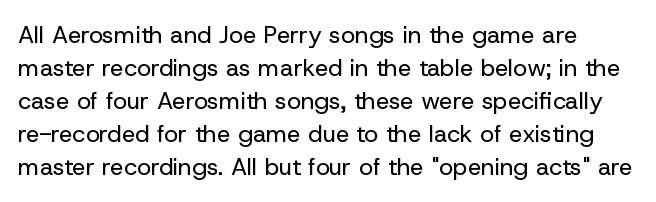
Q: Is the text bold? A: No.
Q: Is the text italic (slanted)? A: No, it is upright.
Q: Is the text underlined? A: No.
Q: Is the spacing between letters normal or unusually wide? A: Normal.
Q: Is the spacing between lines tight, normal or loose? A: Normal.
